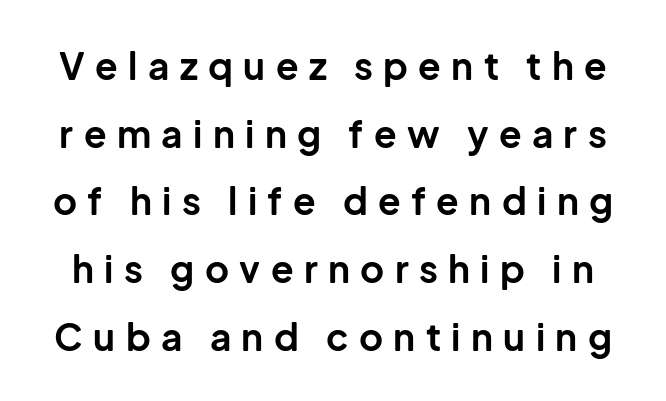
Q: Is the text bold? A: Yes.
Q: Is the text italic (slanted)? A: No, it is upright.
Q: Is the typeface a serif or a sans-serif typeface? A: Sans-serif.
Q: Is the text underlined? A: No.
Q: Is the spacing between letters normal or unusually wide? A: Unusually wide.
Q: Width (condensed, normal, or wide)? A: Normal.
Q: Stroke contrast? A: Low.
Q: x-height? A: Medium.
Q: Monospaced? A: No.
